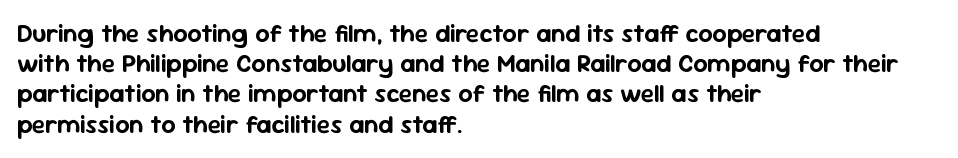
Q: Is the text italic (slanted)? A: No, it is upright.
Q: Is the text underlined? A: No.
Q: How is the paragraph aligned? A: Left-aligned.
Q: Is the spacing between letters normal or unusually wide? A: Normal.
